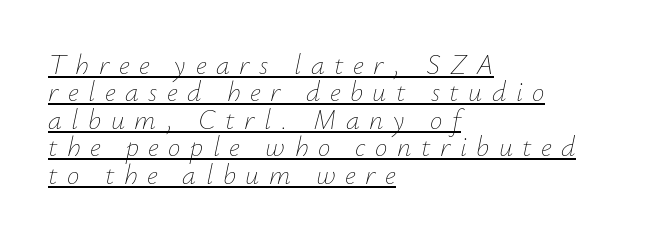
Posture: slanted. Underlined type. Horizontally, the lines are justified to the leading edge only. The leading is snug, giving the passage a crowded texture. These lines are rendered in a variable-pitch font.
